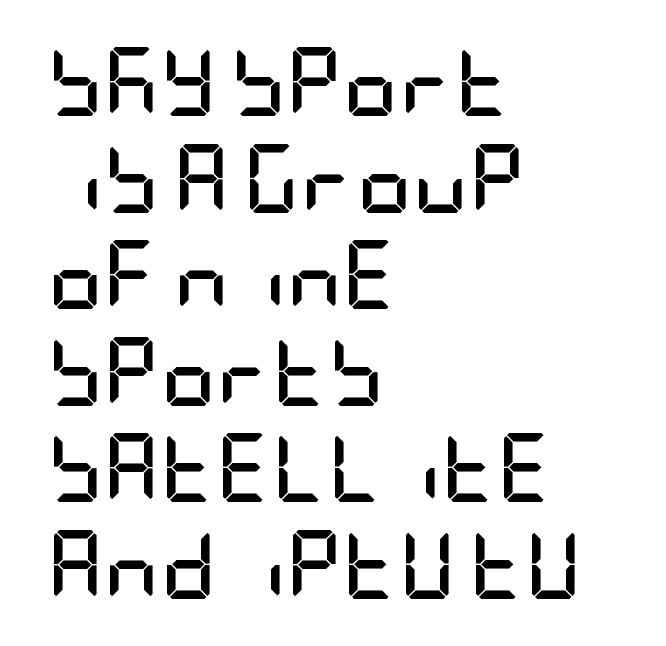
{"serif": "no", "italic": "no", "bold": "yes", "weight": "semibold", "width": "condensed", "stroke_contrast": "low", "x_height": "large", "underline": "no", "align": "left", "line_spacing": "normal", "line_spacing_ratio": 1.4, "letter_spacing": "normal", "letter_spacing_em": 0.0, "glyph_px": 69}
